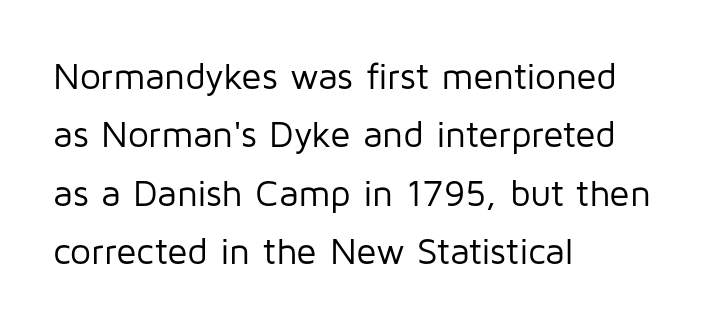
Q: Is the text bold? A: No.
Q: Is the text italic (slanted)? A: No, it is upright.
Q: Is the typeface a serif or a sans-serif typeface? A: Sans-serif.
Q: Is the text underlined? A: No.
Q: How is the paragraph aligned? A: Left-aligned.
Q: Is the spacing between letters normal or unusually wide? A: Normal.
Q: Is the spacing between lines tight, normal or loose? A: Normal.
Q: Width (condensed, normal, or wide)? A: Normal.
Q: Stroke contrast? A: Low.
Q: x-height? A: Medium.
Q: Monospaced? A: No.
